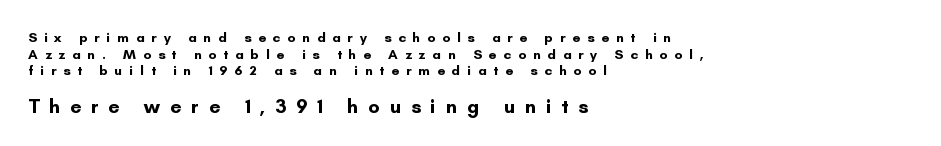
Q: Is the text bold? A: Yes.
Q: Is the text italic (slanted)? A: No, it is upright.
Q: Is the text underlined? A: No.
Q: How is the paragraph aligned? A: Left-aligned.
Q: Is the spacing between letters normal or unusually wide? A: Unusually wide.
Q: Which block of text is set in a larger size, the first (top) or the second (bottom)? A: The second (bottom) one.
